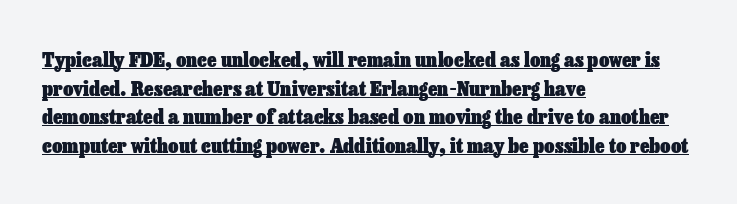
The image shows 20 px bold type, upright; set left-aligned, normal line spacing (1.43x), normal letter spacing, underlined.
